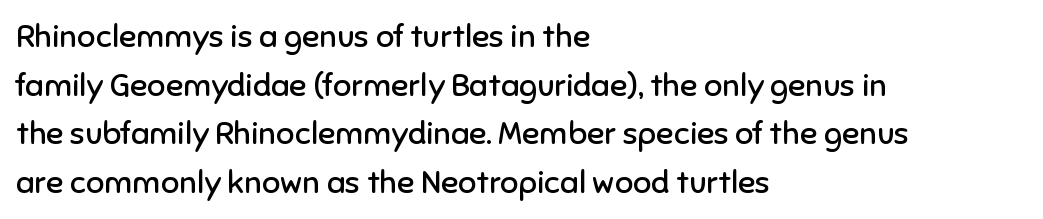
{"serif": "no", "italic": "no", "bold": "no", "weight": "regular", "width": "normal", "stroke_contrast": "low", "x_height": "medium", "monospaced": "no", "underline": "no", "align": "left", "line_spacing": "normal", "line_spacing_ratio": 1.52, "letter_spacing": "normal", "letter_spacing_em": 0.0, "glyph_px": 32}
